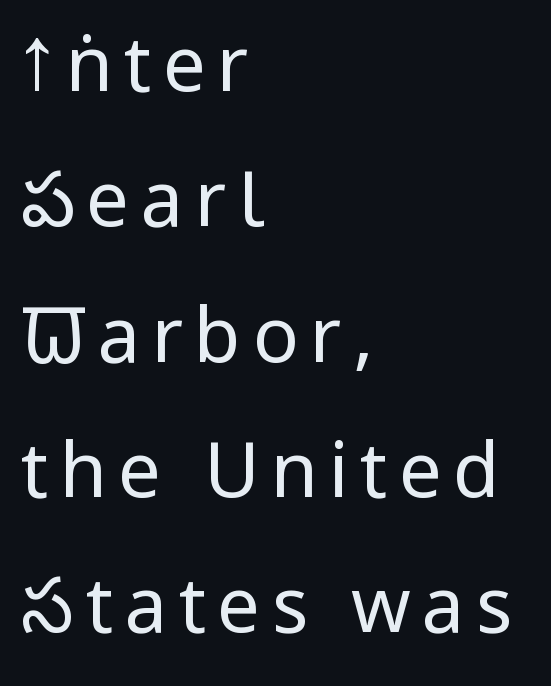
{"serif": "no", "italic": "no", "bold": "no", "weight": "regular", "width": "condensed", "stroke_contrast": "low", "x_height": "large", "monospaced": "no", "underline": "no", "align": "left", "line_spacing_ratio": 1.78, "glyph_px": 76}
